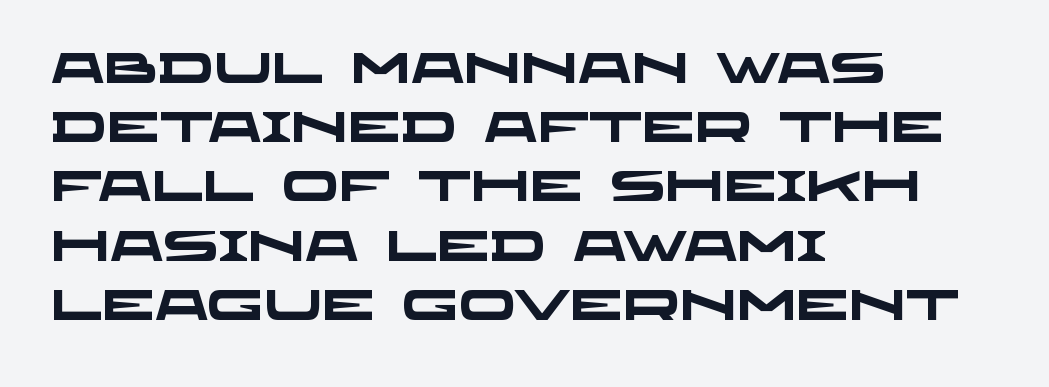
{"serif": "no", "bold": "yes", "weight": "heavy", "width": "wide", "stroke_contrast": "low", "x_height": "large", "monospaced": "no", "underline": "no", "align": "left", "line_spacing": "normal", "line_spacing_ratio": 1.41, "letter_spacing": "normal", "letter_spacing_em": 0.0, "glyph_px": 42}
